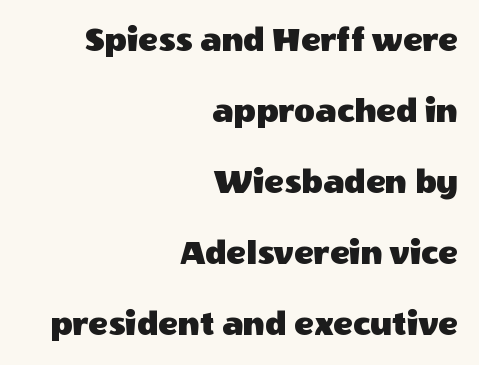
The image shows 36 px sans-serif type, upright; set right-aligned, loose line spacing (1.97x), normal letter spacing, not underlined; a large x-height.
